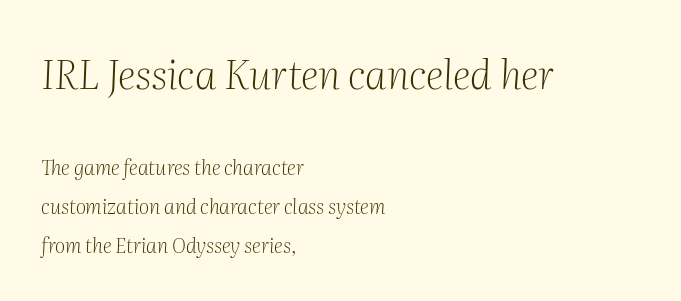
The image shows 40 px light serif type, italic (leaning right); set left-aligned, loose line spacing (1.95x), normal letter spacing, not underlined; the first (top) block is 2.0x larger; medium stroke contrast and a medium x-height.
